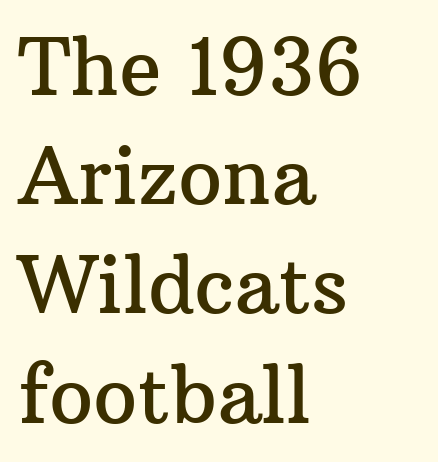
The image shows 78 px serif type, upright; set left-aligned, normal line spacing (1.4x), normal letter spacing, not underlined; medium stroke contrast and a medium x-height.
